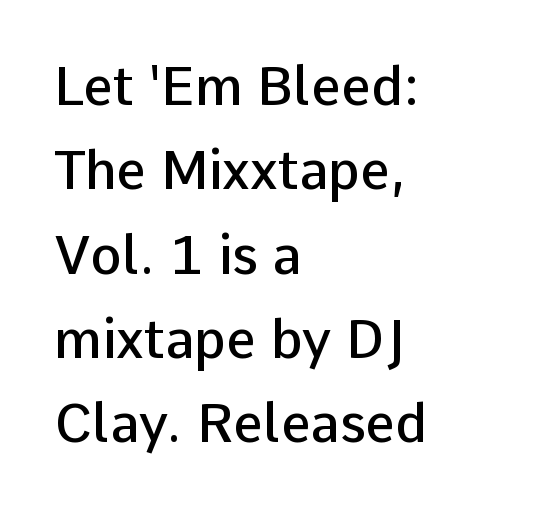
{"serif": "no", "italic": "no", "bold": "semi", "weight": "semibold", "width": "normal", "stroke_contrast": "low", "x_height": "medium", "monospaced": "no", "underline": "no", "align": "left", "line_spacing": "normal", "line_spacing_ratio": 1.59, "letter_spacing": "normal", "letter_spacing_em": 0.0, "glyph_px": 53}
